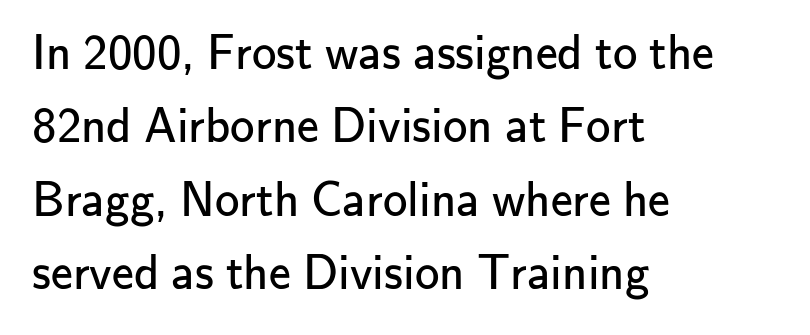
Q: Is the text bold? A: No.
Q: Is the text italic (slanted)? A: No, it is upright.
Q: Is the typeface a serif or a sans-serif typeface? A: Sans-serif.
Q: Is the text underlined? A: No.
Q: How is the paragraph aligned? A: Left-aligned.
Q: Is the spacing between letters normal or unusually wide? A: Normal.
Q: Is the spacing between lines tight, normal or loose? A: Normal.
Q: Width (condensed, normal, or wide)? A: Normal.
Q: Stroke contrast? A: Low.
Q: x-height? A: Small.
Q: Monospaced? A: No.
